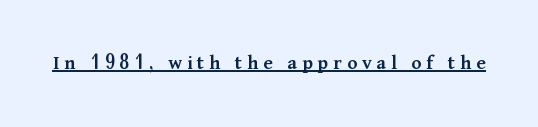
The image shows 21 px text type, upright; set unusually wide letter spacing (+0.23 em), underlined.
